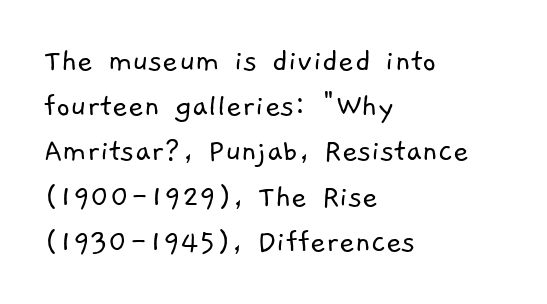
These lines are composed in type without serifs. Weight: in the light-to-regular range. Clear beneath every line of the passage. Varying glyph widths throughout — classic text-font behaviour.
